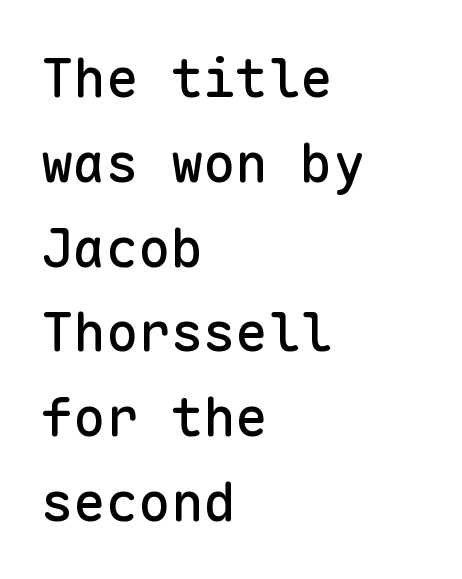
There is no visible air inserted between adjacent glyphs. Check where the strokes stop: nothing finishes them off — pure sans. Italic: no, the glyphs are upright roman. All the whitespace from short lines collects on the right. Vertically, the passage feels balanced, rows spaced as you'd expect. You could count columns in this text — the font is strictly monospaced.
